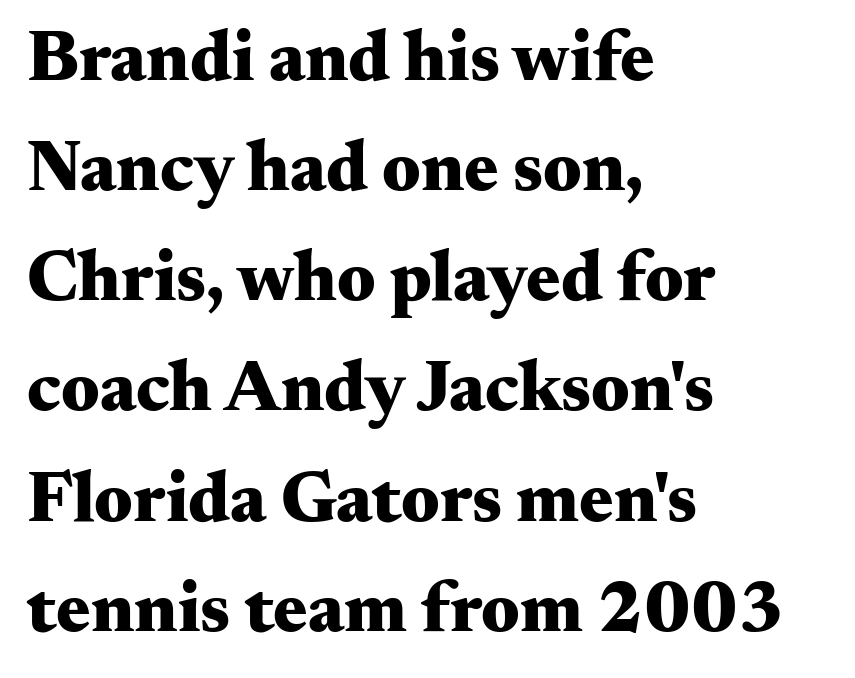
A classic flush-left, rag-right setting is used for this passage. You could not count columns in this text — the font is proportionally spaced. Bare-footed words on every line. The block of text has a typical density, with ordinary space between rows.
